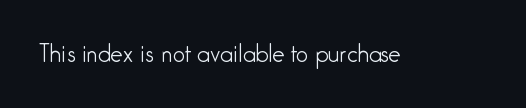
{"italic": "no", "bold": "no", "underline": "no", "letter_spacing": "normal", "letter_spacing_em": 0.0, "glyph_px": 22}
